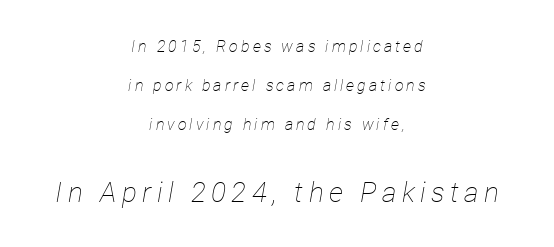
{"italic": "yes", "lean": "right", "slant_degrees": 12, "bold": "no", "weight": "thin", "width": "condensed", "stroke_contrast": "low", "x_height": "medium", "monospaced": "no", "underline": "no", "align": "center", "line_spacing": "loose", "line_spacing_ratio": 2.43, "larger_block": "second", "size_ratio": 1.75, "glyph_px": 28}
